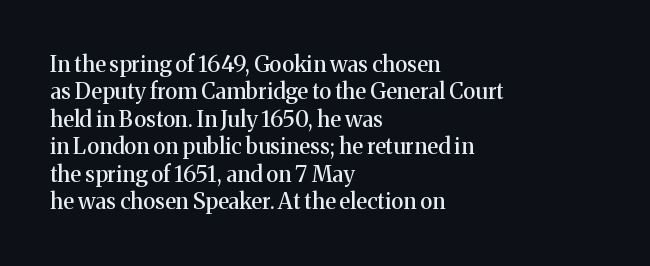
Q: Is the text italic (slanted)? A: No, it is upright.
Q: Is the text underlined? A: No.
Q: How is the paragraph aligned? A: Left-aligned.
Q: Is the spacing between letters normal or unusually wide? A: Normal.
Q: Is the spacing between lines tight, normal or loose? A: Normal.
